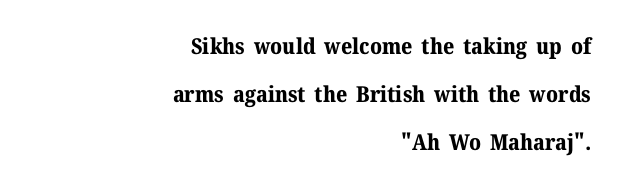
Q: Is the text bold? A: Yes.
Q: Is the text italic (slanted)? A: No, it is upright.
Q: Is the text underlined? A: No.
Q: How is the paragraph aligned? A: Right-aligned.
Q: Is the spacing between letters normal or unusually wide? A: Normal.
Q: Is the spacing between lines tight, normal or loose? A: Loose.
